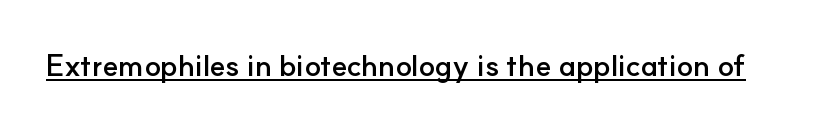
Compared with an ordinary text face, these strokes are far heavier — a full bold. This rendering features underlined lettering. The face used here is proportionally spaced, like ordinary book or web type. These lines were composed using upright roman letters.
